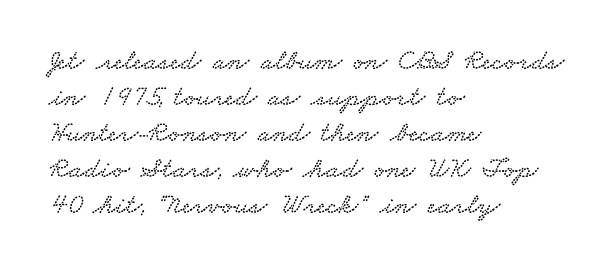
Notice how the passage keeps a crisp vertical edge on the left only. Do the characters align in a grid? No, the font is proportional. The rendering keeps characters at their native spacing. A typesetter would label this face a serif. Just letters on the line, the space beneath them empty.
